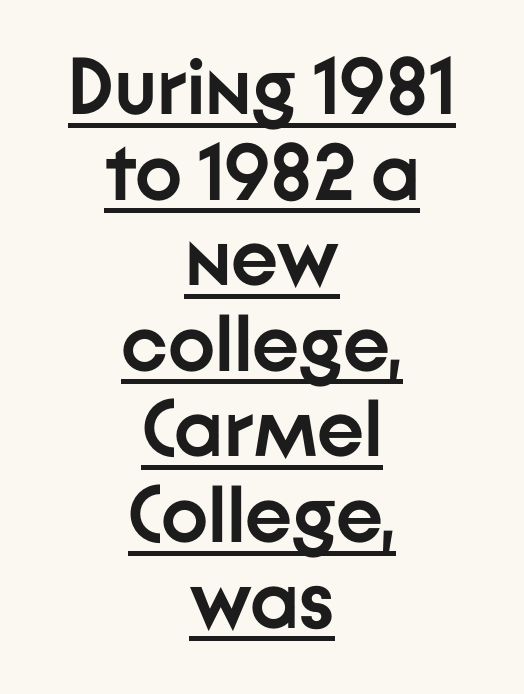
Q: Is the text bold? A: Yes.
Q: Is the text italic (slanted)? A: No, it is upright.
Q: Is the typeface a serif or a sans-serif typeface? A: Sans-serif.
Q: Is the text underlined? A: Yes.
Q: How is the paragraph aligned? A: Centered.
Q: Is the spacing between letters normal or unusually wide? A: Normal.
Q: Is the spacing between lines tight, normal or loose? A: Tight.
Q: Width (condensed, normal, or wide)? A: Normal.
Q: Stroke contrast? A: Low.
Q: x-height? A: Medium.
Q: Monospaced? A: No.
